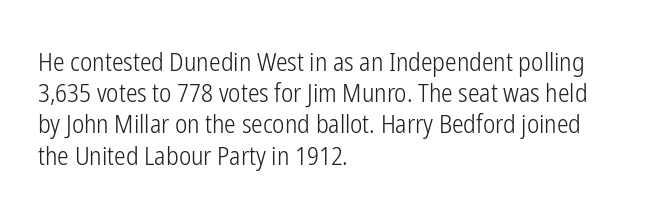
Q: Is the text bold? A: No.
Q: Is the text italic (slanted)? A: No, it is upright.
Q: Is the text underlined? A: No.
Q: How is the paragraph aligned? A: Left-aligned.
Q: Is the spacing between letters normal or unusually wide? A: Normal.
